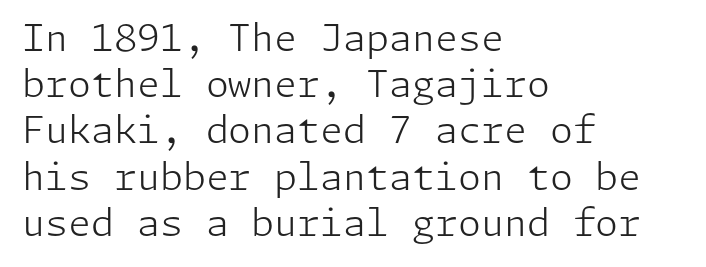
{"serif": "no", "italic": "no", "bold": "no", "weight": "light", "width": "normal", "stroke_contrast": "low", "x_height": "medium", "underline": "no", "align": "left", "line_spacing": "normal", "line_spacing_ratio": 1.25, "letter_spacing": "normal", "letter_spacing_em": 0.0, "glyph_px": 37}
